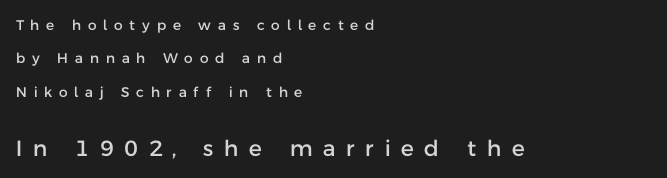
If you drew a line through each stem, it would be perfectly vertical. The designer gave the closing block more size than the opening block. In CSS terms this would be text-align: left. Line spacing here is loose. Tracking here is generous; glyphs stand well apart from one another. The foot of each line stays bare and open.
